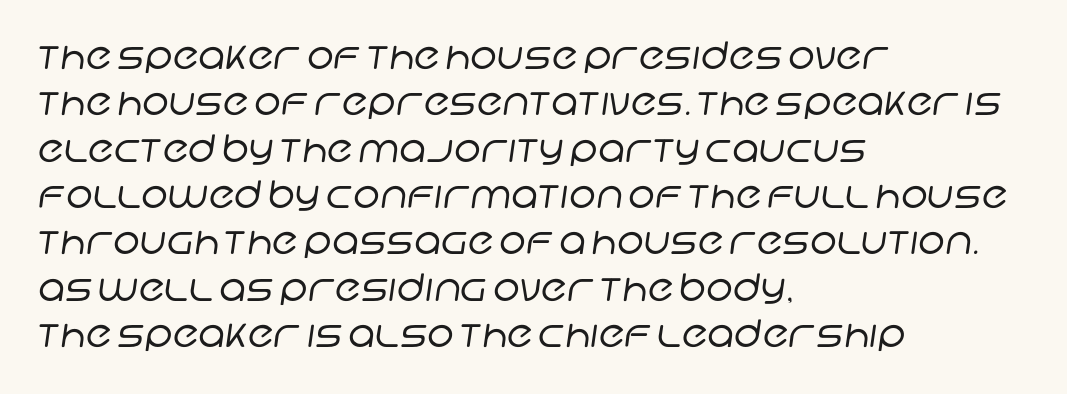
{"serif": "no", "bold": "no", "weight": "regular", "width": "normal", "stroke_contrast": "low", "x_height": "large", "monospaced": "no", "underline": "no", "align": "left", "line_spacing_ratio": 1.22, "letter_spacing": "normal", "letter_spacing_em": 0.0, "glyph_px": 38}
